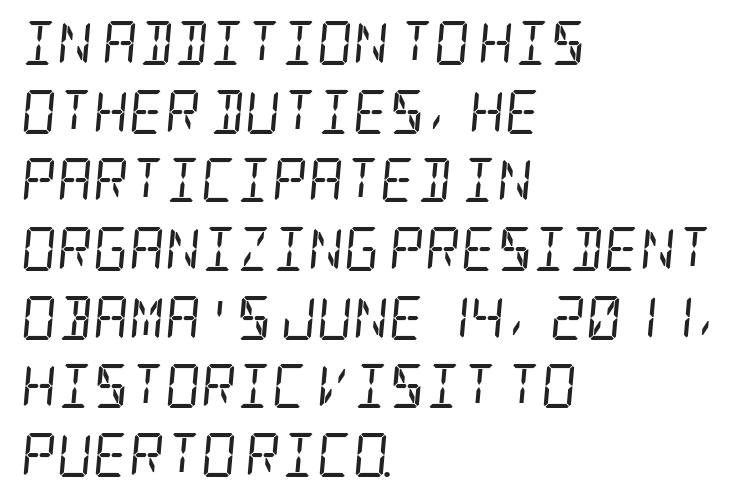
{"serif": "yes", "italic": "yes", "lean": "right", "slant_degrees": 5, "bold": "no", "weight": "regular", "width": "condensed", "stroke_contrast": "low", "x_height": "large", "underline": "no", "align": "left", "line_spacing": "normal", "line_spacing_ratio": 1.56, "letter_spacing": "normal", "letter_spacing_em": 0.0, "glyph_px": 44}
